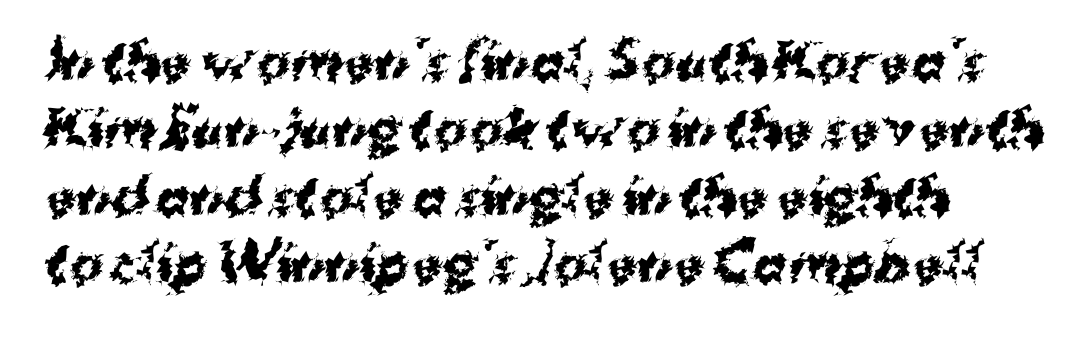
The image shows 50 px bold sans-serif type; set left-aligned, normal line spacing (1.35x), normal letter spacing, not underlined; medium stroke contrast and a medium x-height.
